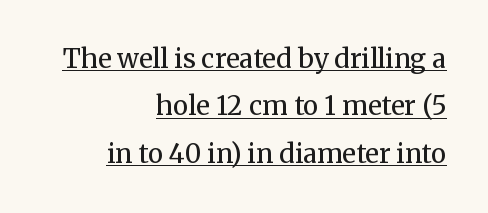
Honestly, the letter spacing is just normal — you wouldn't notice it. A light-to-regular cut is what we see here. The lettering is marked with a stroke running underneath it. The passage is arranged like a letterhead date or caption credit — flush right.
